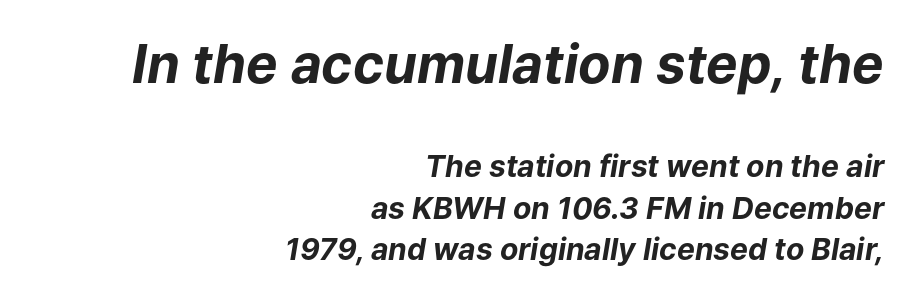
{"italic": "yes", "lean": "right", "slant_degrees": 9, "bold": "yes", "weight": "bold", "width": "normal", "stroke_contrast": "low", "x_height": "medium", "monospaced": "no", "underline": "no", "align": "right", "line_spacing": "normal", "line_spacing_ratio": 1.39, "letter_spacing": "normal", "letter_spacing_em": 0.0, "larger_block": "first", "size_ratio": 1.77, "glyph_px": 53}
